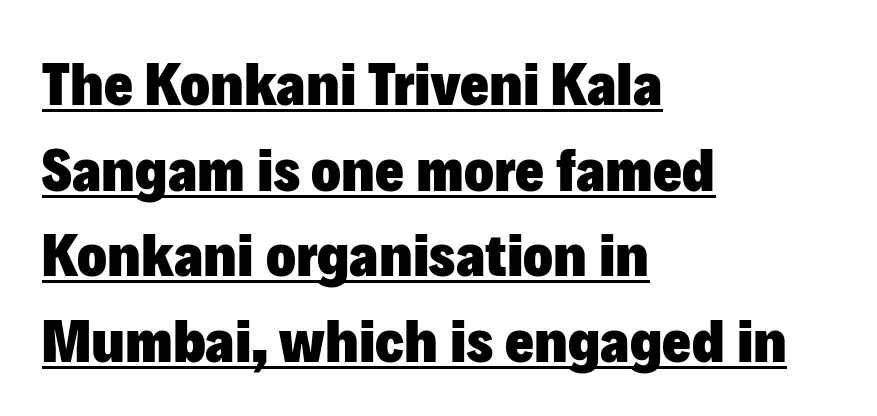
{"serif": "no", "italic": "no", "bold": "yes", "weight": "heavy", "width": "normal", "stroke_contrast": "low", "x_height": "medium", "monospaced": "no", "underline": "yes", "align": "left", "line_spacing": "normal", "line_spacing_ratio": 1.38, "letter_spacing": "normal", "letter_spacing_em": 0.0, "glyph_px": 62}
